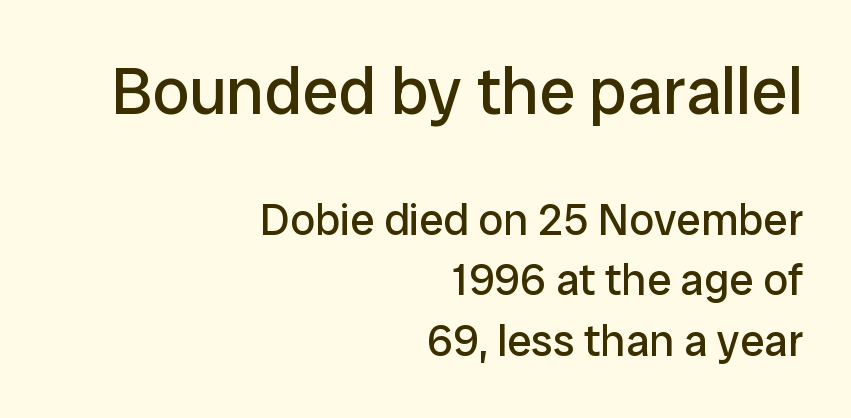
Q: Is the text bold? A: No.
Q: Is the text italic (slanted)? A: No, it is upright.
Q: Is the typeface a serif or a sans-serif typeface? A: Sans-serif.
Q: Is the text underlined? A: No.
Q: How is the paragraph aligned? A: Right-aligned.
Q: Is the spacing between letters normal or unusually wide? A: Normal.
Q: Is the spacing between lines tight, normal or loose? A: Normal.
Q: Which block of text is set in a larger size, the first (top) or the second (bottom)? A: The first (top) one.
Q: Width (condensed, normal, or wide)? A: Normal.
Q: Stroke contrast? A: Low.
Q: x-height? A: Medium.
Q: Monospaced? A: No.
